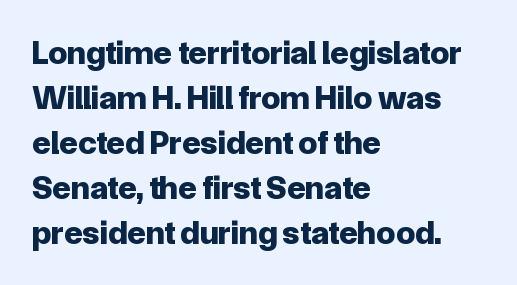
The rows are spaced the way most documents space them. The typeface chosen for these lines omits serifs. The letterforms sit shoulder to shoulder at normal distance. Any mark beneath the type? The region is blank.
